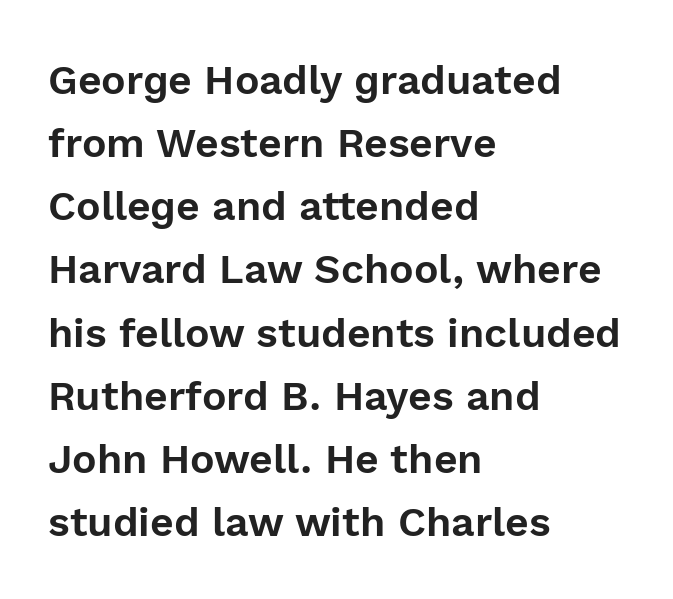
The image shows 41 px sans-serif type, upright; set left-aligned, normal line spacing (1.54x), normal letter spacing, not underlined; a medium x-height.
